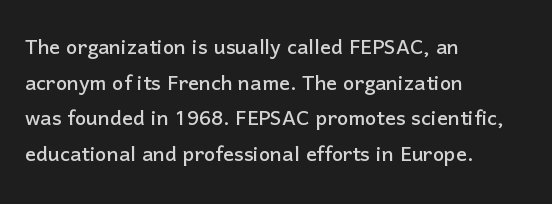
Q: Is the text italic (slanted)? A: No, it is upright.
Q: Is the text underlined? A: No.
Q: How is the paragraph aligned? A: Left-aligned.
Q: Is the spacing between letters normal or unusually wide? A: Normal.
Q: Is the spacing between lines tight, normal or loose? A: Normal.
